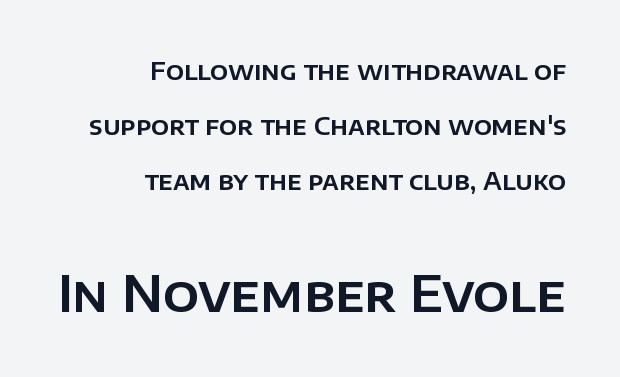
Summary of vertical rhythm: relaxed, with wide interline spacing. The rendering keeps characters at their native spacing. The face used here appears at its bigger size in the lower chunk. The paragraph shown leans on its right margin.
